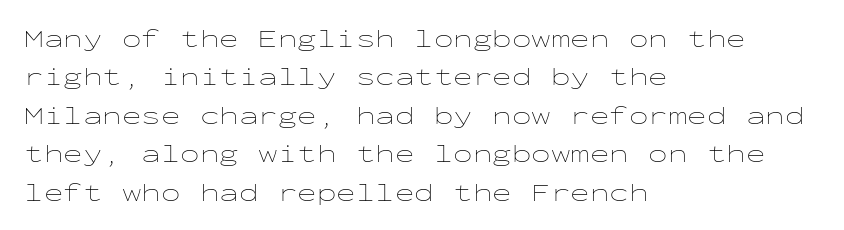
The image shows 26 px text type, upright; set left-aligned, normal line spacing (1.48x), normal letter spacing, not underlined.
